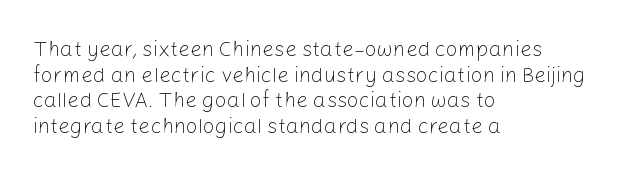
Q: Is the text bold? A: No.
Q: Is the text italic (slanted)? A: No, it is upright.
Q: Is the text underlined? A: No.
Q: How is the paragraph aligned? A: Left-aligned.
Q: Is the spacing between letters normal or unusually wide? A: Normal.
